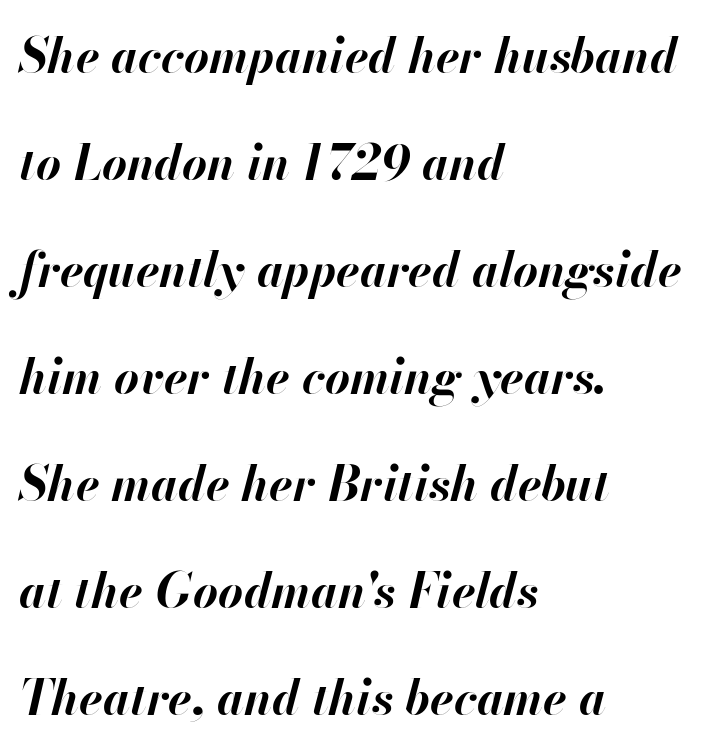
Q: Is the text bold? A: Yes.
Q: Is the text italic (slanted)? A: Yes, it leans right by about 13 degrees.
Q: Is the text underlined? A: No.
Q: How is the paragraph aligned? A: Left-aligned.
Q: Is the spacing between letters normal or unusually wide? A: Normal.
Q: Is the spacing between lines tight, normal or loose? A: Loose.
Q: Width (condensed, normal, or wide)? A: Normal.
Q: Stroke contrast? A: High.
Q: x-height? A: Small.
Q: Monospaced? A: No.
